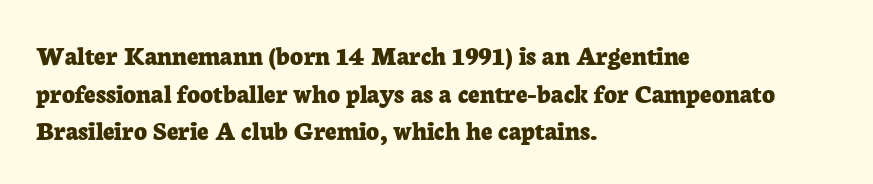
{"serif": "yes", "italic": "no", "bold": "yes", "weight": "bold", "width": "normal", "stroke_contrast": "low", "x_height": "medium", "monospaced": "no", "underline": "no", "align": "left", "line_spacing": "normal", "line_spacing_ratio": 1.34, "letter_spacing": "normal", "letter_spacing_em": 0.0, "glyph_px": 28}
